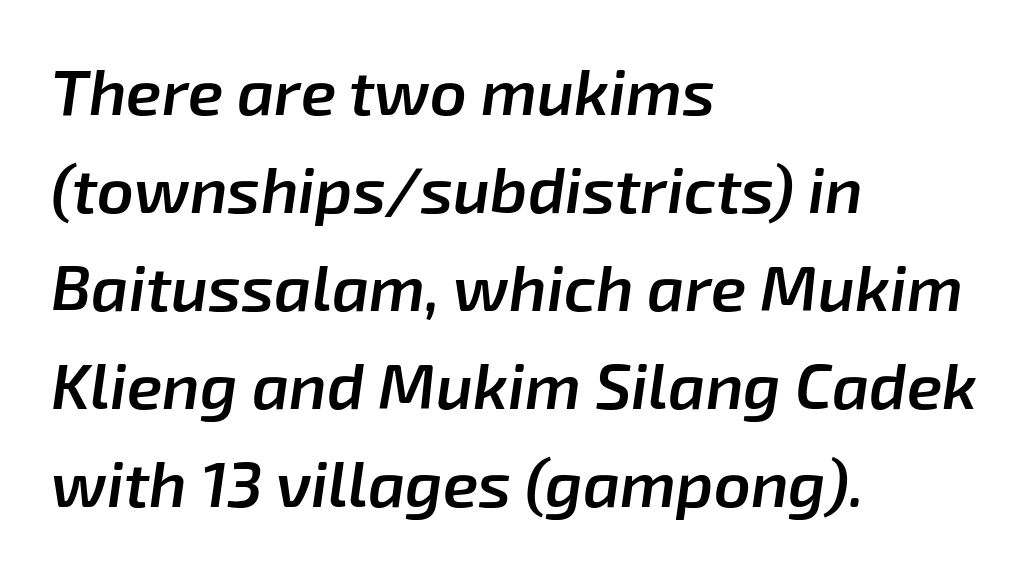
{"italic": "yes", "lean": "right", "slant_degrees": 8, "bold": "semi", "weight": "semibold", "width": "normal", "stroke_contrast": "low", "x_height": "medium", "monospaced": "no", "underline": "no", "align": "left", "line_spacing": "normal", "line_spacing_ratio": 1.53, "letter_spacing": "normal", "letter_spacing_em": 0.0, "glyph_px": 64}
